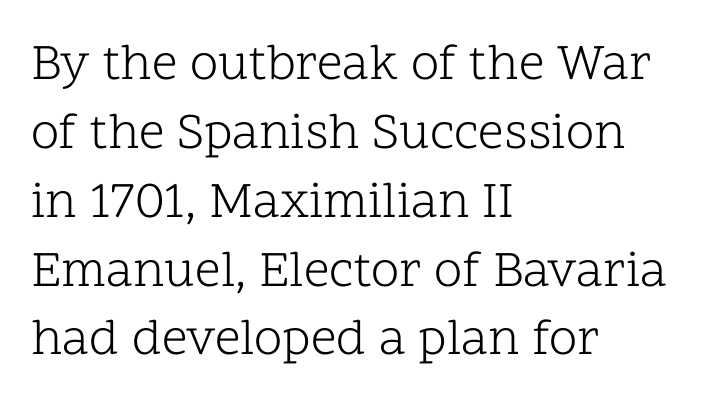
{"serif": "yes", "italic": "no", "bold": "no", "weight": "light", "width": "normal", "stroke_contrast": "low", "x_height": "medium", "monospaced": "no", "underline": "no", "align": "left", "line_spacing": "normal", "line_spacing_ratio": 1.35, "letter_spacing": "normal", "letter_spacing_em": 0.0, "glyph_px": 51}
